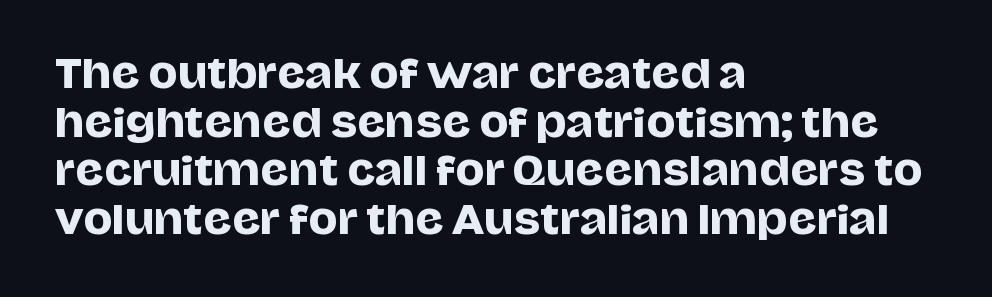
Does the copy run flush right? No — it runs flush left. You can tell from the bare stems that sans-serif type was used. The face used here is rendered with its standard letterfit. Quick note: interline space is typical. Italic? Not at all — the glyphs are vertical. Varying glyph widths throughout — classic text-font behaviour.
